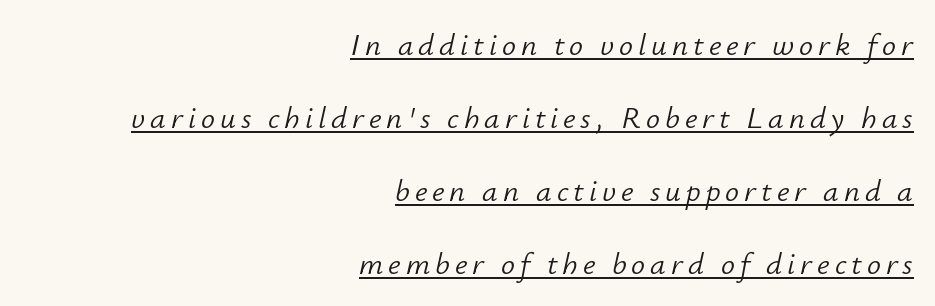
The image shows 31 px light type, italic (leaning right); set right-aligned, loose line spacing (2.36x), underlined; low stroke contrast and a small x-height.
